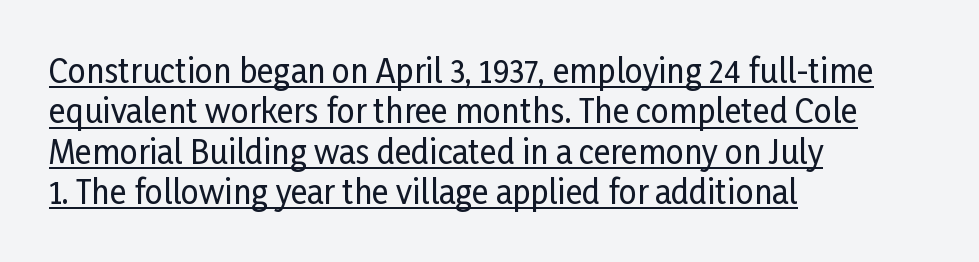
{"serif": "no", "italic": "no", "width": "condensed", "stroke_contrast": "low", "x_height": "medium", "monospaced": "no", "underline": "yes", "align": "left", "line_spacing": "normal", "line_spacing_ratio": 1.26, "letter_spacing": "normal", "letter_spacing_em": 0.0, "glyph_px": 32}
